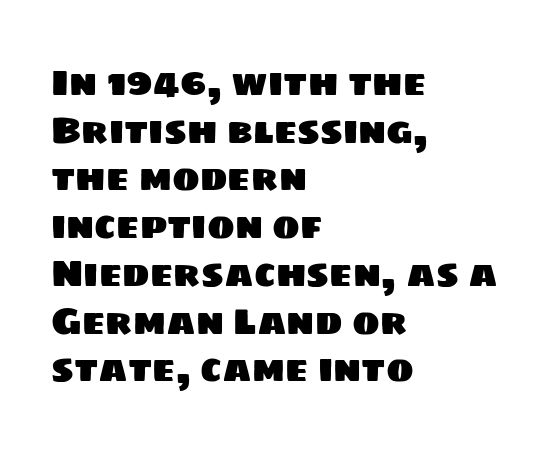
Q: Is the typeface a serif or a sans-serif typeface? A: Sans-serif.
Q: Is the text underlined? A: No.
Q: How is the paragraph aligned? A: Left-aligned.
Q: Is the spacing between letters normal or unusually wide? A: Normal.
Q: Is the spacing between lines tight, normal or loose? A: Normal.
Q: Width (condensed, normal, or wide)? A: Normal.
Q: Stroke contrast? A: Low.
Q: x-height? A: Large.
Q: Monospaced? A: No.
